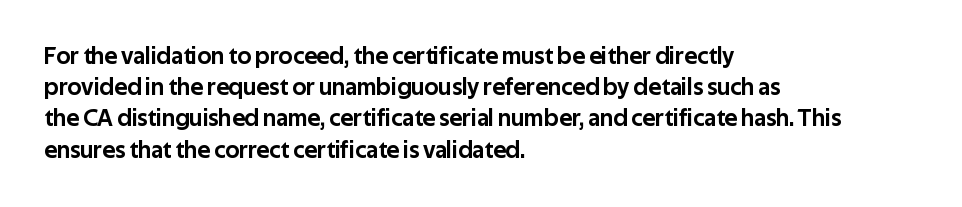
Does the copy run flush right? No — it runs flush left. The font's upright variant was chosen for this text. Descender tails drop into unmarked territory. Reading down the column, the eye jumps a familiar distance to each next line.
